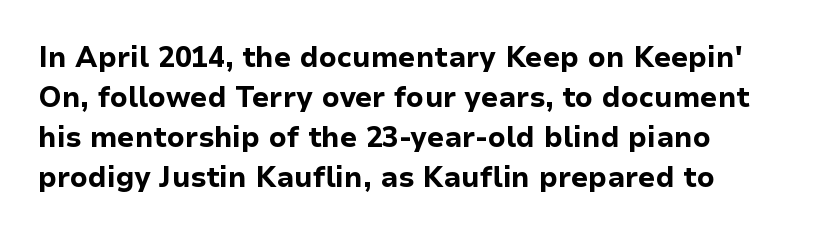
{"serif": "no", "italic": "no", "bold": "yes", "weight": "bold", "width": "normal", "stroke_contrast": "low", "x_height": "medium", "monospaced": "no", "underline": "no", "line_spacing": "normal", "line_spacing_ratio": 1.43, "letter_spacing": "normal", "letter_spacing_em": 0.0, "glyph_px": 28}
